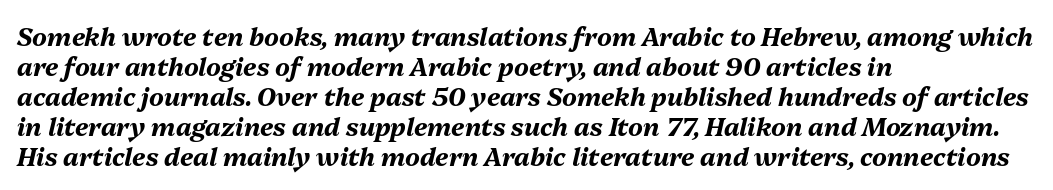
Q: Is the text bold? A: Yes.
Q: Is the text italic (slanted)? A: Yes, it leans right by about 13 degrees.
Q: Is the text underlined? A: No.
Q: How is the paragraph aligned? A: Left-aligned.
Q: Is the spacing between letters normal or unusually wide? A: Normal.
